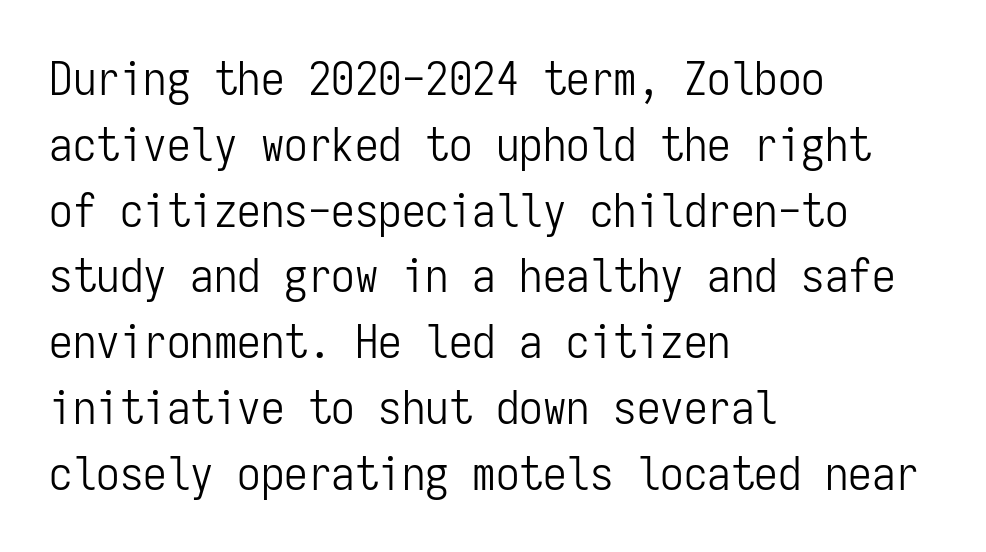
Q: Is the text bold? A: No.
Q: Is the text italic (slanted)? A: No, it is upright.
Q: Is the typeface a serif or a sans-serif typeface? A: Sans-serif.
Q: Is the text underlined? A: No.
Q: How is the paragraph aligned? A: Left-aligned.
Q: Is the spacing between letters normal or unusually wide? A: Normal.
Q: Is the spacing between lines tight, normal or loose? A: Normal.
Q: Width (condensed, normal, or wide)? A: Condensed.
Q: Stroke contrast? A: Low.
Q: x-height? A: Medium.
Q: Monospaced? A: Yes.
